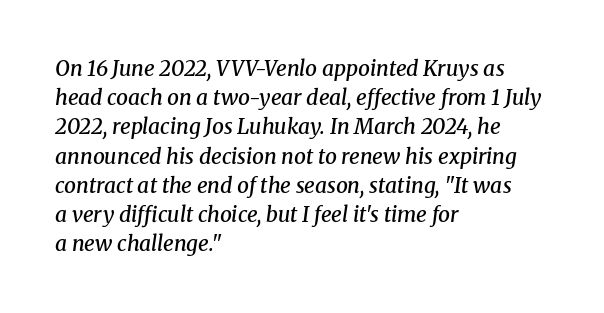
Q: Is the text bold? A: Semi-bold.
Q: Is the text italic (slanted)? A: Yes, it leans right by about 8 degrees.
Q: Is the text underlined? A: No.
Q: How is the paragraph aligned? A: Left-aligned.
Q: Is the spacing between letters normal or unusually wide? A: Normal.
Q: Is the spacing between lines tight, normal or loose? A: Normal.
